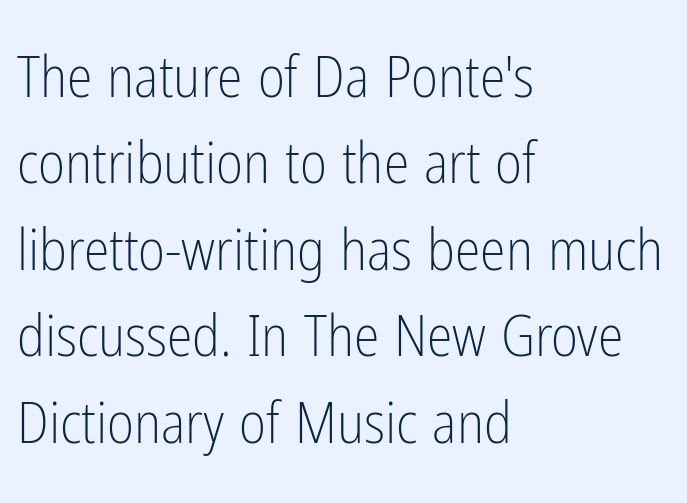
{"serif": "no", "italic": "no", "bold": "no", "weight": "light", "width": "condensed", "stroke_contrast": "low", "x_height": "medium", "monospaced": "no", "underline": "no", "align": "left", "line_spacing": "normal", "line_spacing_ratio": 1.49, "letter_spacing": "normal", "letter_spacing_em": 0.0, "glyph_px": 58}
